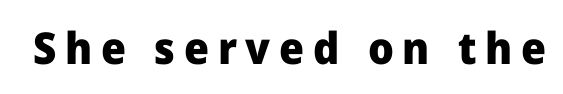
Q: Is the text bold? A: Yes.
Q: Is the text italic (slanted)? A: No, it is upright.
Q: Is the typeface a serif or a sans-serif typeface? A: Sans-serif.
Q: Is the text underlined? A: No.
Q: Is the spacing between letters normal or unusually wide? A: Unusually wide.
Q: Width (condensed, normal, or wide)? A: Normal.
Q: Stroke contrast? A: Low.
Q: x-height? A: Medium.
Q: Monospaced? A: No.
